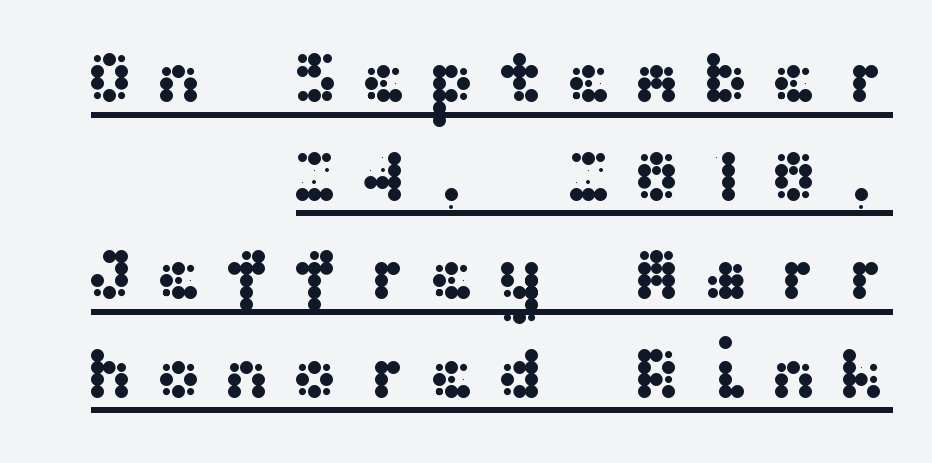
{"serif": "no", "italic": "no", "width": "wide", "stroke_contrast": "medium", "x_height": "medium", "underline": "yes", "align": "right", "line_spacing": "normal", "line_spacing_ratio": 1.35, "letter_spacing": "wide", "letter_spacing_em": 0.27, "glyph_px": 73}
